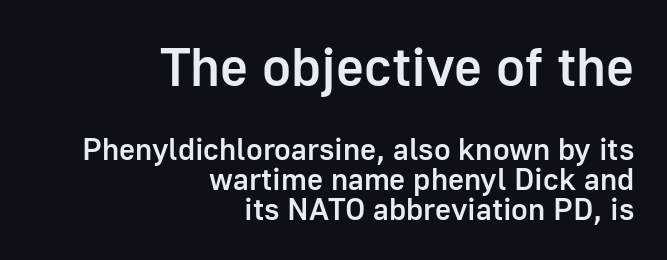
Spacing verdict: proportional, widths tailored to each character. Quick note: underline off. Tall strokes in this sample are plumb rather than angled. Compare the two chunks: the upper has the greater cap height.
